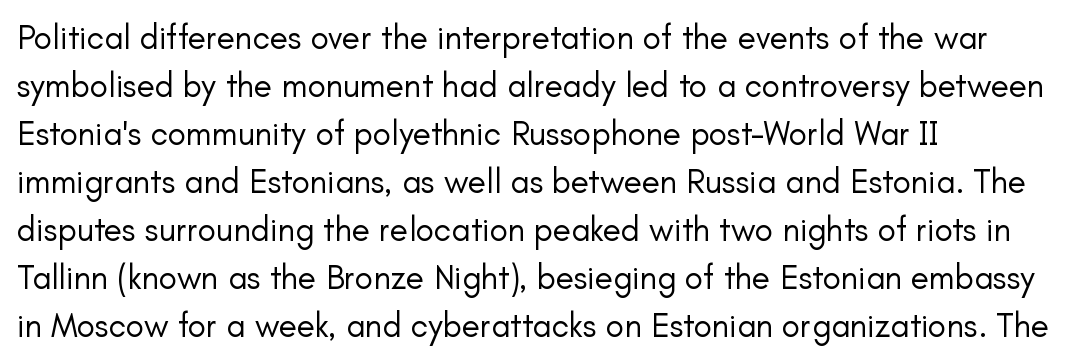
The image shows 34 px regular-weight sans-serif type, upright; set left-aligned, normal line spacing (1.41x), normal letter spacing, not underlined; low stroke contrast and a small x-height.
